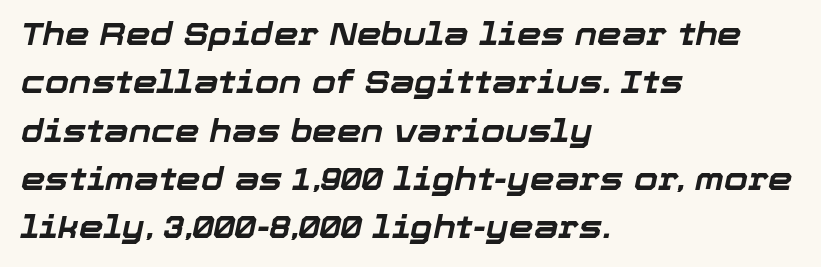
Q: Is the text bold? A: Yes.
Q: Is the text italic (slanted)? A: Yes, it leans right by about 12 degrees.
Q: Is the text underlined? A: No.
Q: How is the paragraph aligned? A: Left-aligned.
Q: Is the spacing between letters normal or unusually wide? A: Normal.
Q: Is the spacing between lines tight, normal or loose? A: Normal.
Q: Width (condensed, normal, or wide)? A: Normal.
Q: Stroke contrast? A: Low.
Q: x-height? A: Medium.
Q: Monospaced? A: No.
